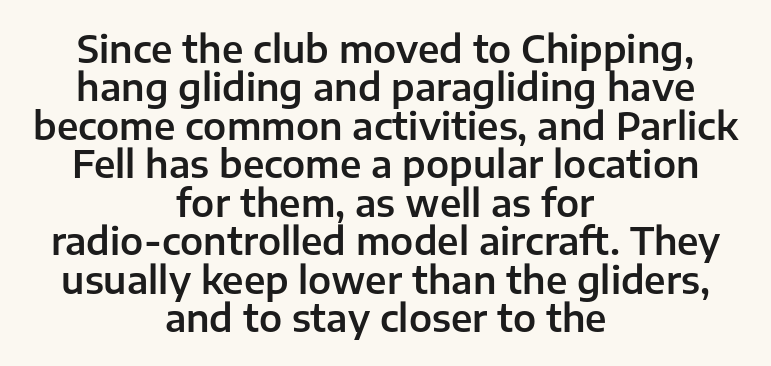
This rendering uses center alignment, leaving both contours irregular but symmetric. Looks like regular typesetting: each glyph gets only the width it needs. Is there any slant? The stems are plumb. A sans-serif font was chosen for this passage.
